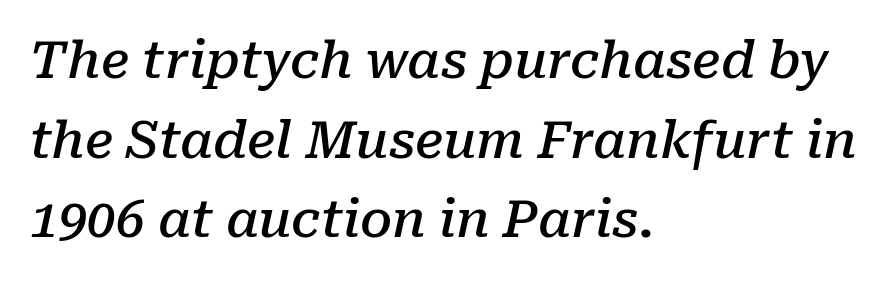
The image shows 51 px semibold serif type, italic (leaning right); set left-aligned, normal line spacing (1.56x), normal letter spacing, not underlined; low stroke contrast and a medium x-height.
